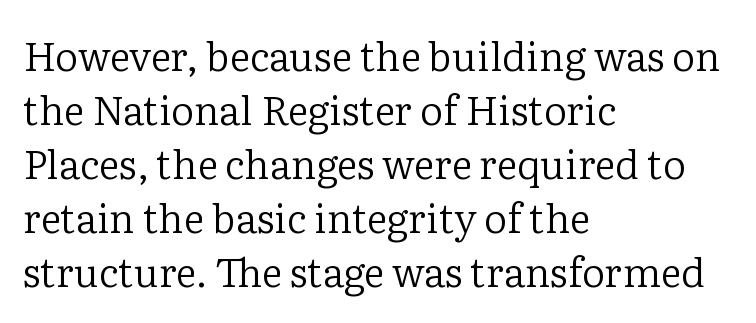
{"serif": "yes", "italic": "no", "bold": "no", "weight": "regular", "width": "normal", "stroke_contrast": "low", "x_height": "medium", "monospaced": "no", "underline": "no", "align": "left", "line_spacing": "normal", "line_spacing_ratio": 1.35, "letter_spacing": "normal", "letter_spacing_em": 0.0, "glyph_px": 40}
